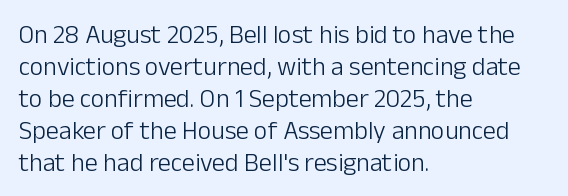
{"italic": "no", "bold": "no", "underline": "no", "align": "left", "line_spacing_ratio": 1.23, "letter_spacing": "normal", "letter_spacing_em": 0.0, "glyph_px": 26}
